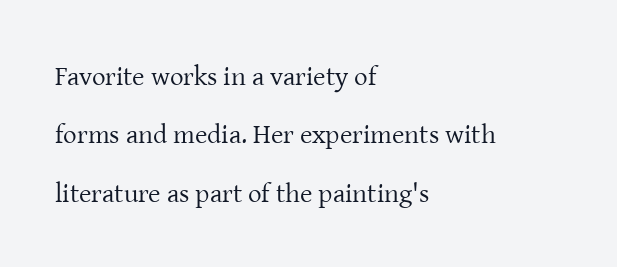
Every stem runs plumb, perpendicular to the baseline. The designer dialed line spacing up above the default. No letter is thick-stroked: the sample isn't bold. Nothing unusual about the tracking: characters are spaced as the font intends. Bare-footed words on every line. In CSS terms this would be text-align: left.
